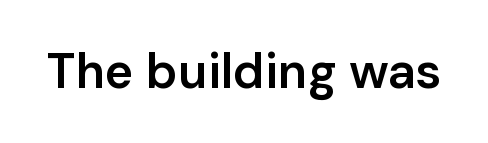
Q: Is the text bold? A: Semi-bold.
Q: Is the text italic (slanted)? A: No, it is upright.
Q: Is the typeface a serif or a sans-serif typeface? A: Sans-serif.
Q: Is the text underlined? A: No.
Q: Is the spacing between letters normal or unusually wide? A: Normal.
Q: Width (condensed, normal, or wide)? A: Normal.
Q: Stroke contrast? A: Low.
Q: x-height? A: Medium.
Q: Monospaced? A: No.
